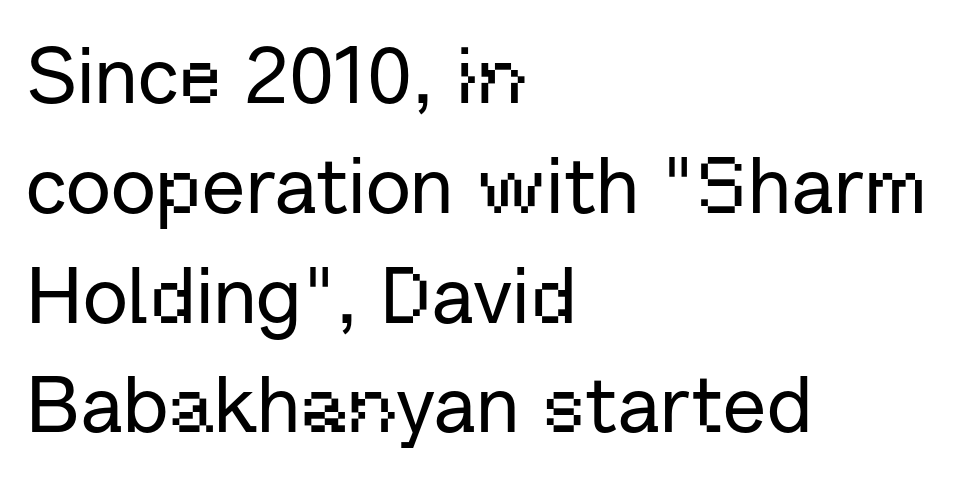
The image shows 79 px sans-serif type, upright; set left-aligned, normal line spacing (1.39x), normal letter spacing, not underlined; low stroke contrast and a medium x-height.
